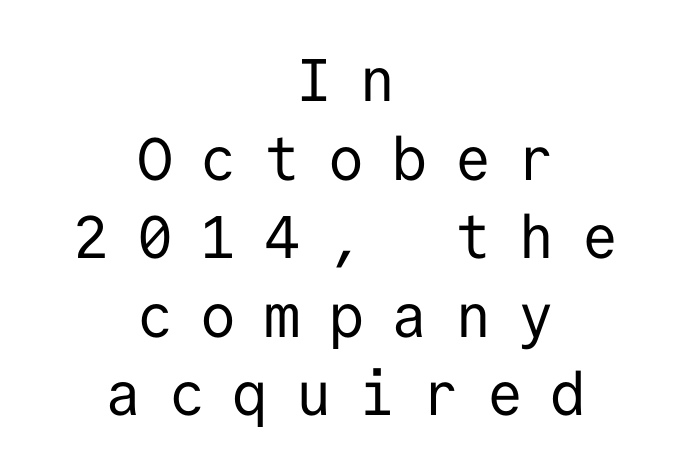
Q: Is the text bold? A: No.
Q: Is the text italic (slanted)? A: No, it is upright.
Q: Is the typeface a serif or a sans-serif typeface? A: Sans-serif.
Q: Is the text underlined? A: No.
Q: How is the paragraph aligned? A: Centered.
Q: Is the spacing between letters normal or unusually wide? A: Unusually wide.
Q: Is the spacing between lines tight, normal or loose? A: Normal.
Q: Width (condensed, normal, or wide)? A: Normal.
Q: Stroke contrast? A: Low.
Q: x-height? A: Medium.
Q: Monospaced? A: Yes.
